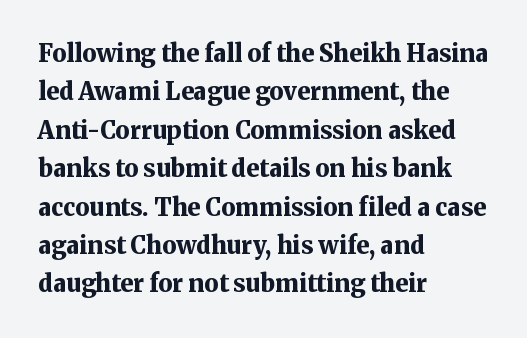
The image shows 24 px bold type, upright; set left-aligned, normal line spacing (1.6x), normal letter spacing, not underlined.
